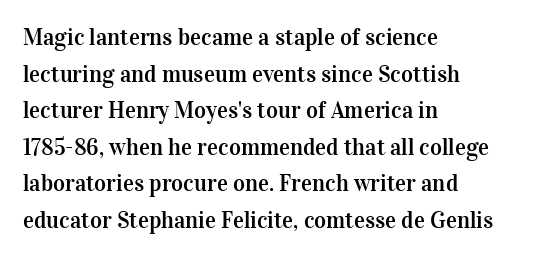
{"italic": "no", "underline": "no", "align": "left", "line_spacing": "normal", "line_spacing_ratio": 1.59, "letter_spacing": "normal", "letter_spacing_em": 0.0, "glyph_px": 23}
